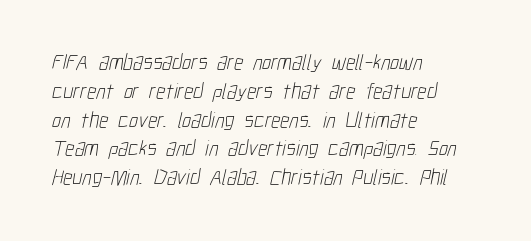
{"bold": "no", "underline": "no", "align": "left", "line_spacing": "normal", "line_spacing_ratio": 1.31, "letter_spacing": "normal", "letter_spacing_em": 0.0, "glyph_px": 22}
